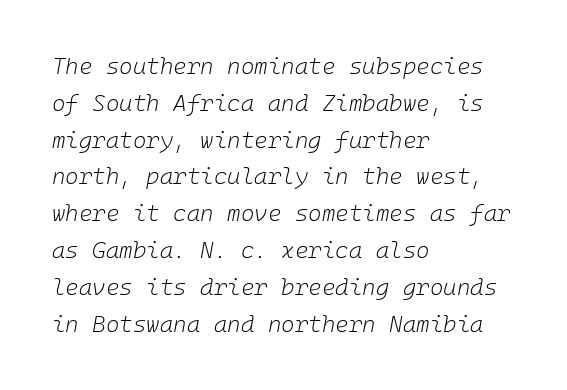
The image shows 23 px text type, italic (leaning right); set left-aligned, normal line spacing (1.6x), normal letter spacing, not underlined.
